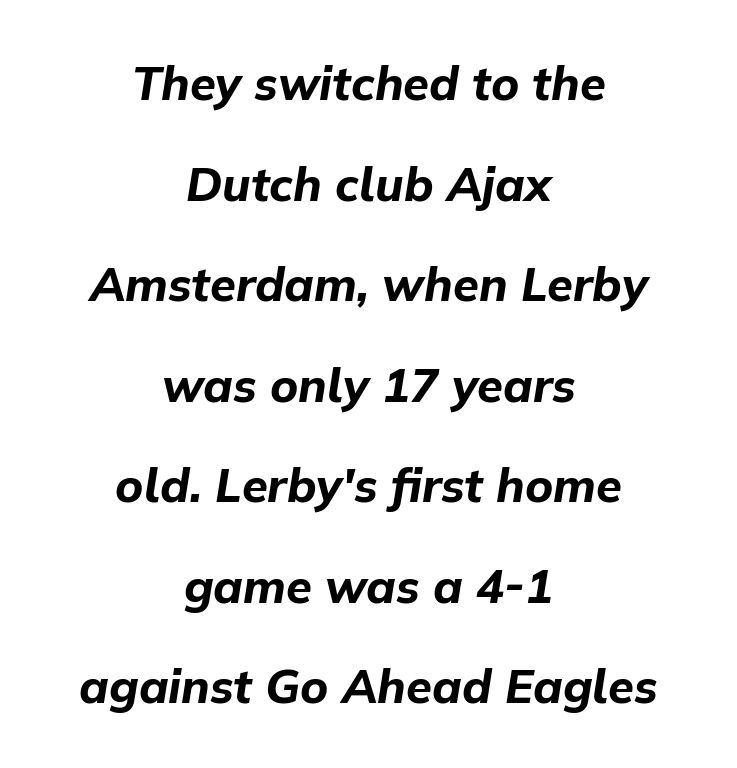
The image shows 47 px bold type, italic (leaning right); set centered, loose line spacing (2.14x), normal letter spacing, not underlined; low stroke contrast and a medium x-height.
